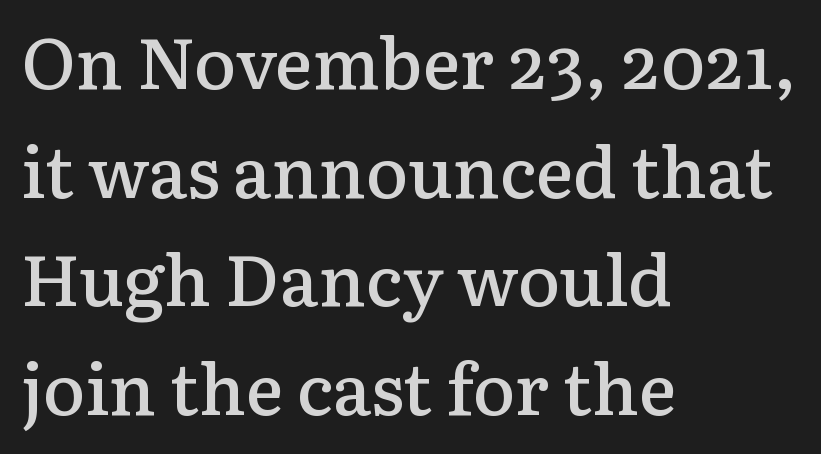
{"serif": "yes", "italic": "no", "bold": "semi", "weight": "semibold", "width": "normal", "stroke_contrast": "low", "x_height": "medium", "monospaced": "no", "underline": "no", "align": "left", "line_spacing": "normal", "line_spacing_ratio": 1.53, "letter_spacing": "normal", "letter_spacing_em": 0.0, "glyph_px": 71}
